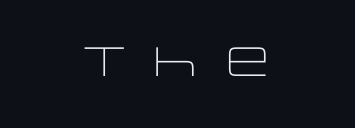
Each stroke keeps to a modest, everyday thickness or less. Nobody drew a line under any word here. This sample uses expanded letter spacing, leaving extra air between glyphs. Unlike italic type, these characters show no tilt at all.
